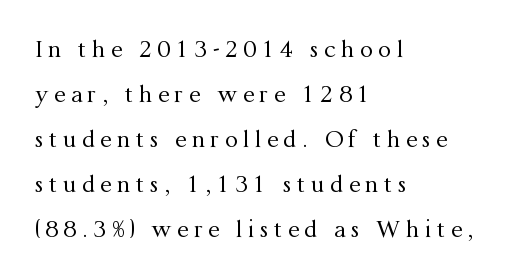
Heaviness? Minimal to ordinary, like unemphasized prose. Descenders are the only things crossing below the line. The type sits square on the baseline with zero lean. Compared with a centered layout, this one pins lines to the left instead. A typesetter would call this heavily tracked-out type.
